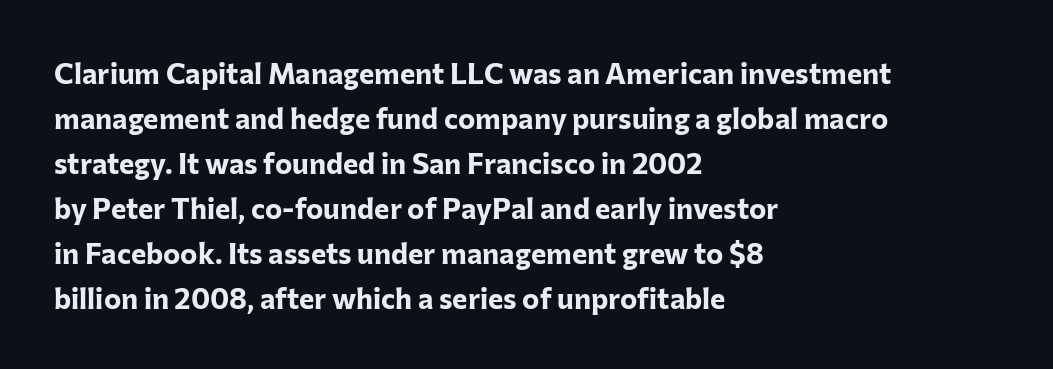
The image shows 29 px bold sans-serif type, upright; set left-aligned, normal line spacing (1.55x), normal letter spacing, not underlined; low stroke contrast and a medium x-height.
